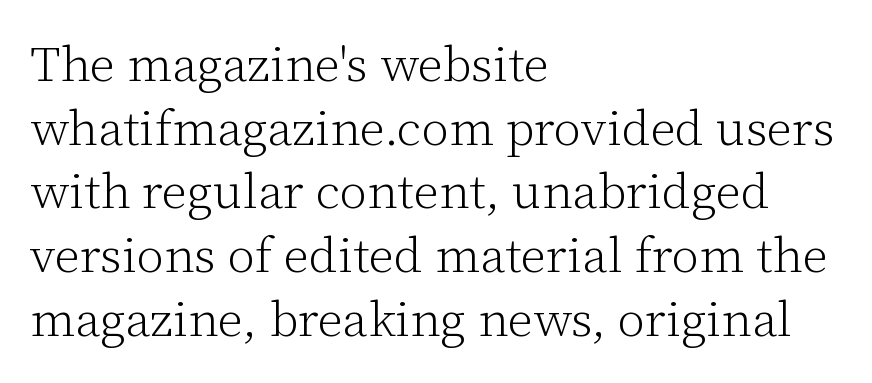
The image shows 49 px light serif type, upright; set left-aligned, normal line spacing (1.3x), normal letter spacing, not underlined; low stroke contrast and a medium x-height.
